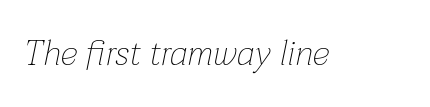
Q: Is the text bold? A: No.
Q: Is the text italic (slanted)? A: Yes, it leans right by about 12 degrees.
Q: Is the text underlined? A: No.
Q: Is the spacing between letters normal or unusually wide? A: Normal.
Q: Width (condensed, normal, or wide)? A: Normal.
Q: Stroke contrast? A: Low.
Q: x-height? A: Medium.
Q: Monospaced? A: No.
